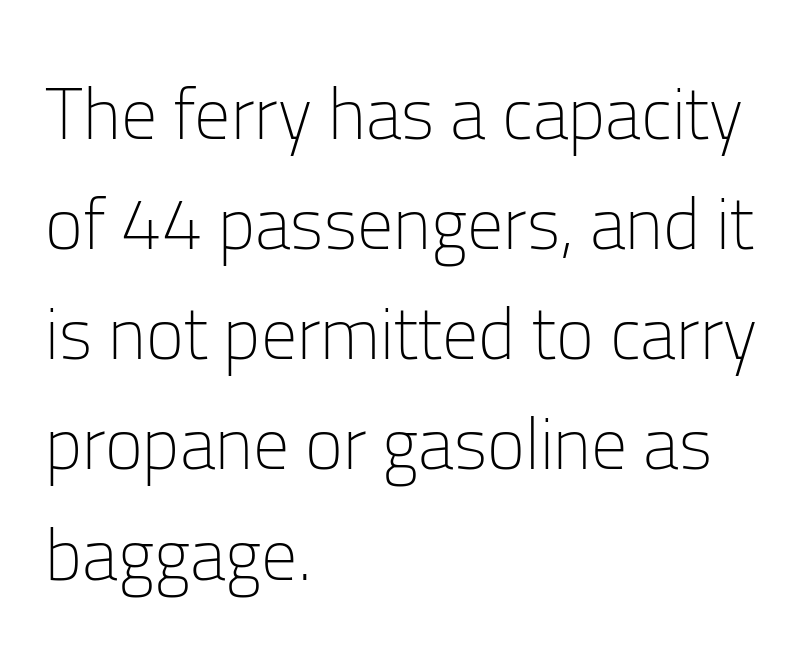
Underline: absent. Unlike italic type, these characters show no tilt at all. The compositor pushed each line to the left boundary. These lines are rendered in a variable-pitch font. Check where the strokes stop: nothing finishes them off — pure sans. The cut favours lightness, reaching ordinary text weight at its darkest.
